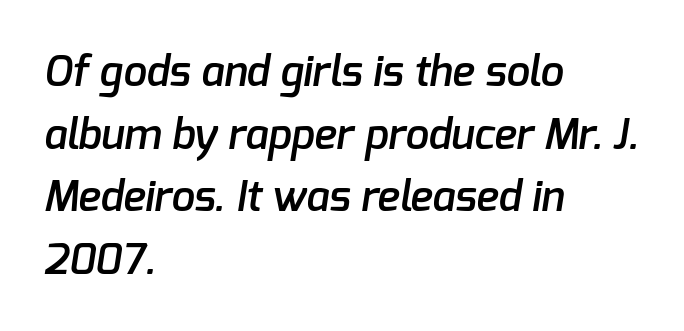
What kind of face is this? One without serifs — a sans. The rendering uses a moderate line-height, typical for paragraphs. A typesetter would call this proportional, since set widths differ per character. How are the letters spaced? Ordinarily, with no added tracking.
